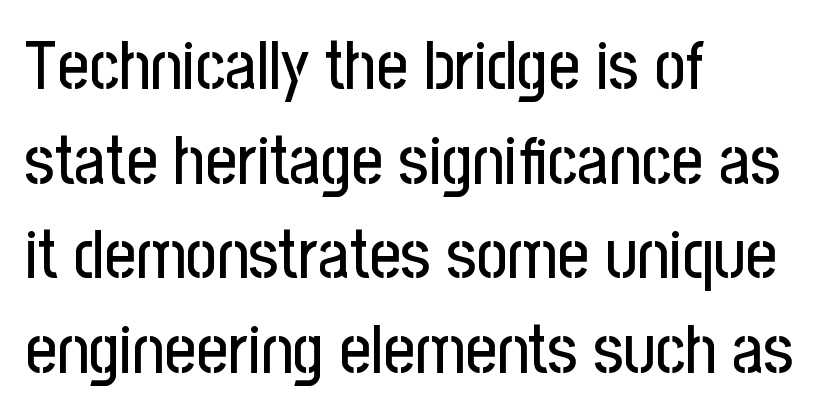
{"serif": "no", "italic": "no", "width": "condensed", "stroke_contrast": "low", "x_height": "medium", "monospaced": "no", "underline": "no", "align": "left", "line_spacing": "normal", "line_spacing_ratio": 1.39, "letter_spacing": "normal", "letter_spacing_em": 0.0, "glyph_px": 68}
